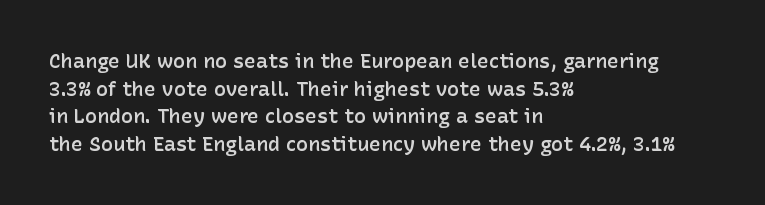
The rendering uses a moderate line-height, typical for paragraphs. Here the glyphs are tracked normally, forming tight word shapes. The lines are quadded left. Has an underline been added? It has not. The font is running at a semibold setting, under full bold.
